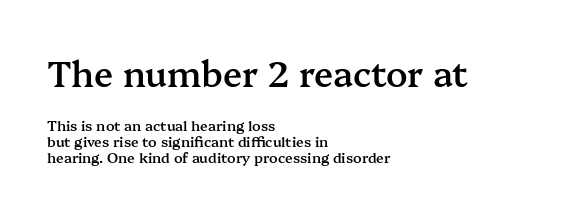
Q: Is the text bold? A: Semi-bold.
Q: Is the text italic (slanted)? A: No, it is upright.
Q: Is the typeface a serif or a sans-serif typeface? A: Serif.
Q: Is the text underlined? A: No.
Q: How is the paragraph aligned? A: Left-aligned.
Q: Is the spacing between letters normal or unusually wide? A: Normal.
Q: Is the spacing between lines tight, normal or loose? A: Tight.
Q: Which block of text is set in a larger size, the first (top) or the second (bottom)? A: The first (top) one.
Q: Width (condensed, normal, or wide)? A: Normal.
Q: Stroke contrast? A: Medium.
Q: x-height? A: Medium.
Q: Monospaced? A: No.
